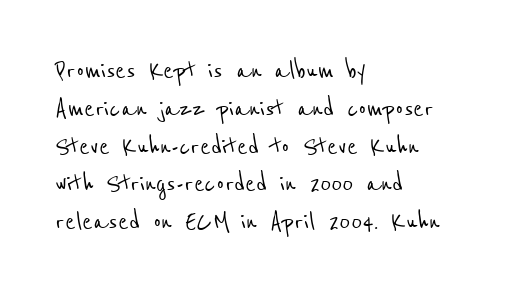
The compositor pushed each line to the left boundary. Default kerning and tracking; the words read as compact shapes. Here the designer chose a conventional face with non-uniform glyph widths. The designer went with a sans here, leaving each stem footless.
